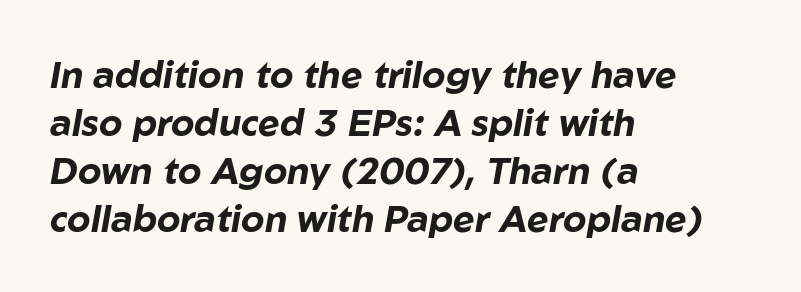
Summary of vertical rhythm: regular, with standard interline spacing. Leftover space on each line is placed entirely after the last word. Notice how the stems are inclined rather than vertical — that's the hallmark of italics. Look at the stroke-to-counter ratio: heavy, a bold. Each letter keeps its own natural width here, so spacing adapts to shape.
